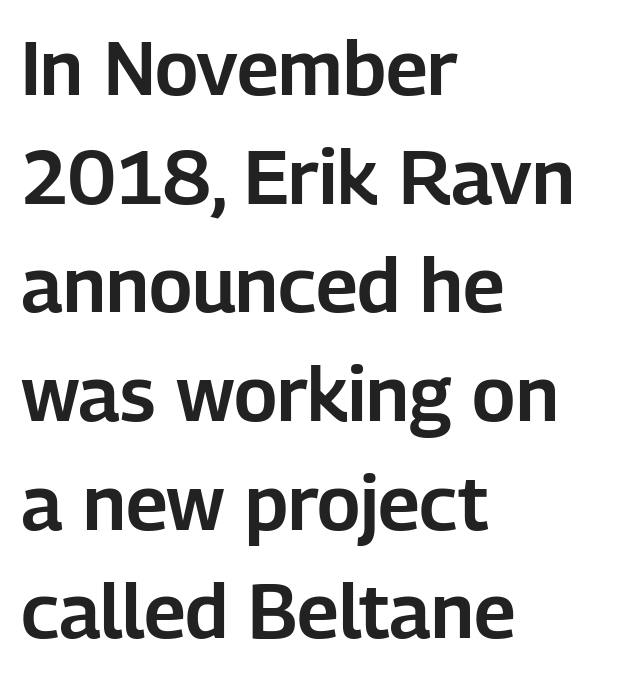
Q: Is the text italic (slanted)? A: No, it is upright.
Q: Is the typeface a serif or a sans-serif typeface? A: Sans-serif.
Q: Is the text underlined? A: No.
Q: How is the paragraph aligned? A: Left-aligned.
Q: Is the spacing between letters normal or unusually wide? A: Normal.
Q: Is the spacing between lines tight, normal or loose? A: Normal.
Q: Width (condensed, normal, or wide)? A: Normal.
Q: Stroke contrast? A: Low.
Q: x-height? A: Medium.
Q: Monospaced? A: No.
